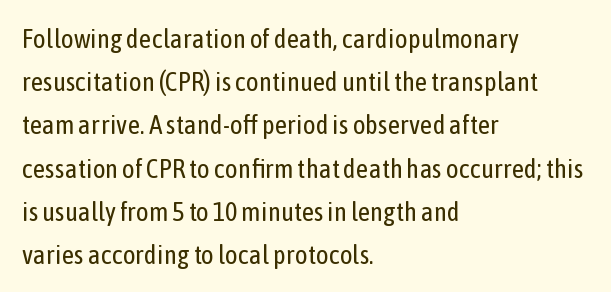
Posture: straight, roman, zero tilt. Notice how descenders clear the ascenders below comfortably — that's standard leading. Visually the block forms a straight wall on the left and a jagged coastline on the right. Descenders hang freely into open space. The type is set solid horizontally, with unmodified tracking. Heft: none added — not bold.
